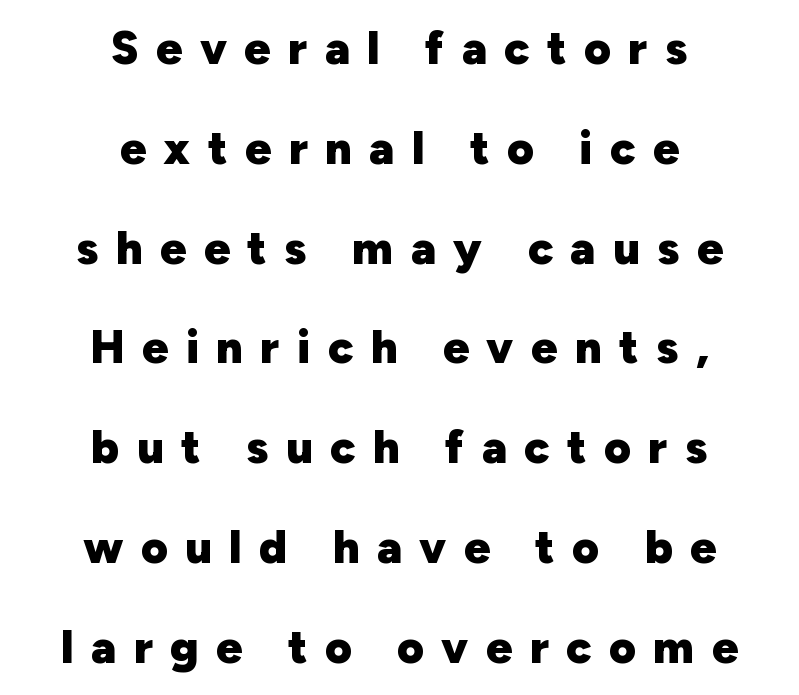
Q: Is the text bold? A: Yes.
Q: Is the text italic (slanted)? A: No, it is upright.
Q: Is the typeface a serif or a sans-serif typeface? A: Sans-serif.
Q: Is the text underlined? A: No.
Q: How is the paragraph aligned? A: Centered.
Q: Is the spacing between letters normal or unusually wide? A: Unusually wide.
Q: Is the spacing between lines tight, normal or loose? A: Loose.
Q: Width (condensed, normal, or wide)? A: Normal.
Q: Stroke contrast? A: Low.
Q: x-height? A: Medium.
Q: Monospaced? A: No.
